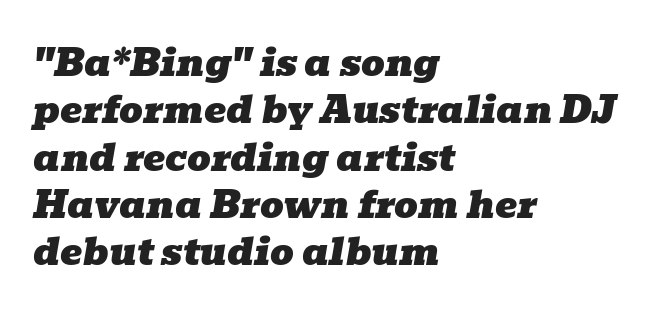
Layout note: lines flush left. Designer's note — italics engaged. Check the space under the baseline: it is left empty. The face used here is proportionally spaced, like ordinary book or web type. The type family on display is of the serif kind.
